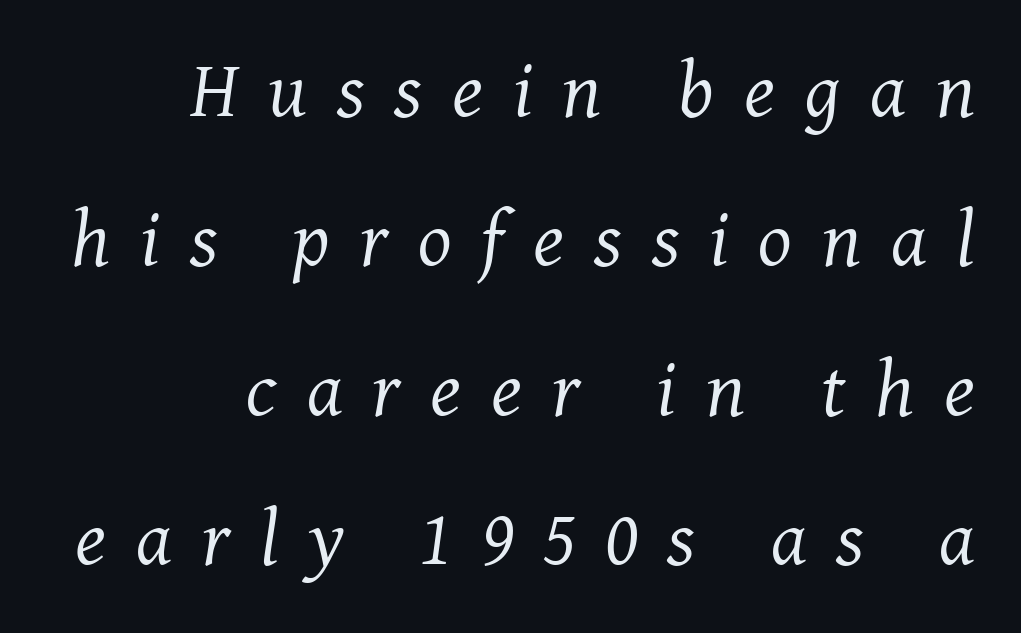
{"serif": "yes", "italic": "yes", "lean": "right", "slant_degrees": 8, "bold": "no", "weight": "regular", "width": "normal", "stroke_contrast": "medium", "x_height": "medium", "monospaced": "no", "underline": "no", "align": "right", "line_spacing_ratio": 1.89, "letter_spacing": "wide", "letter_spacing_em": 0.38, "glyph_px": 79}
